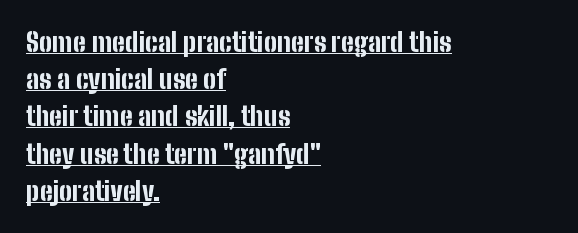
The image shows 26 px bold type, upright; set left-aligned, normal line spacing (1.43x), normal letter spacing, underlined.
